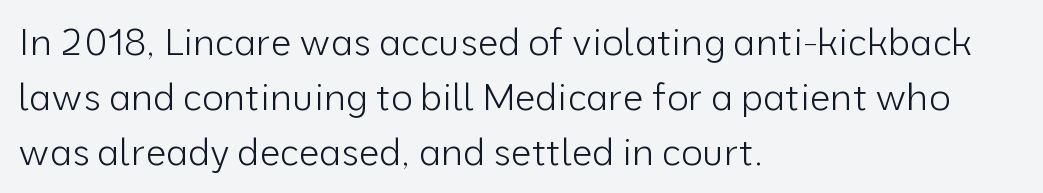
{"serif": "no", "italic": "no", "bold": "no", "weight": "light", "width": "normal", "stroke_contrast": "low", "x_height": "medium", "monospaced": "no", "underline": "no", "align": "left", "line_spacing": "normal", "line_spacing_ratio": 1.48, "letter_spacing": "normal", "letter_spacing_em": 0.0, "glyph_px": 37}
